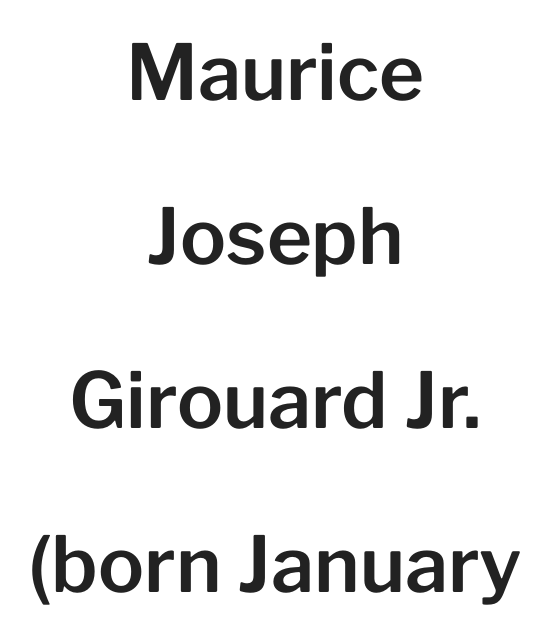
{"serif": "no", "italic": "no", "width": "normal", "stroke_contrast": "low", "x_height": "medium", "monospaced": "no", "underline": "no", "align": "center", "line_spacing": "loose", "line_spacing_ratio": 2.13, "letter_spacing": "normal", "letter_spacing_em": 0.0, "glyph_px": 77}
